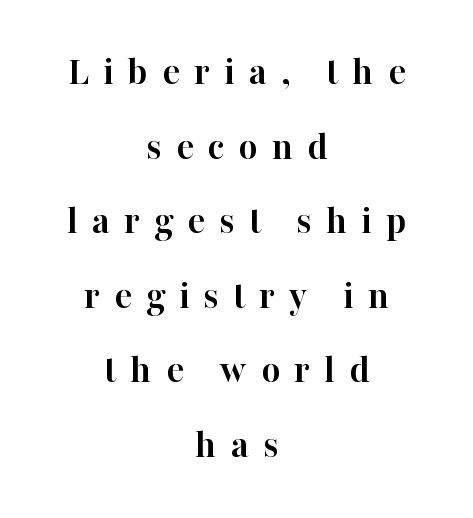
The image shows 41 px semibold serif type, upright; set centered, line spacing 1.82x, unusually wide letter spacing (+0.34 em), not underlined; high stroke contrast and a medium x-height.
